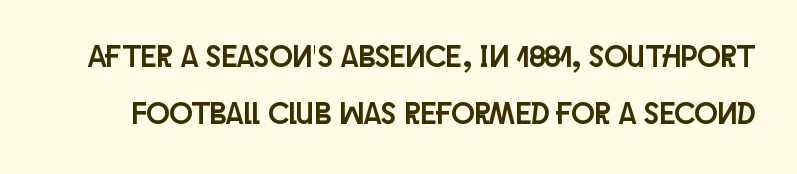
Only glyphs here, with clear space below each row. You can tell from the bare stems that sans-serif type was used. Varying glyph widths throughout — classic text-font behaviour. The font's upright variant was chosen for this text.
